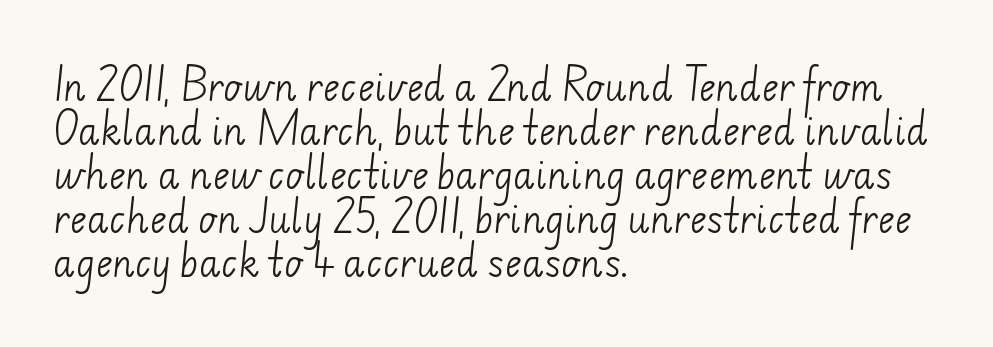
Q: Is the text bold? A: No.
Q: Is the typeface a serif or a sans-serif typeface? A: Sans-serif.
Q: Is the text underlined? A: No.
Q: How is the paragraph aligned? A: Left-aligned.
Q: Is the spacing between letters normal or unusually wide? A: Normal.
Q: Width (condensed, normal, or wide)? A: Normal.
Q: Stroke contrast? A: Low.
Q: x-height? A: Small.
Q: Monospaced? A: No.
